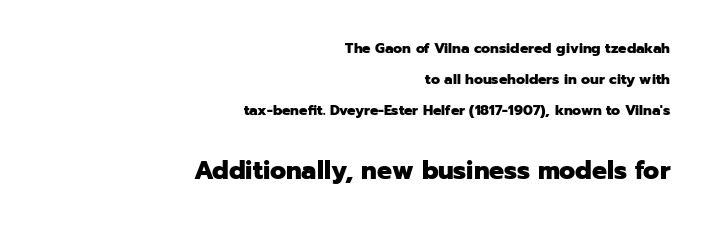
Unlike italic type, these characters show no tilt at all. These lines carry a lot of weight — the face is fully bold. A typesetter would call this zero additional tracking. Interline gaps are noticeably wide in this sample.
